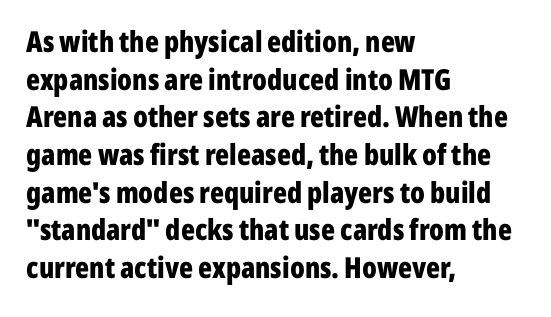
{"serif": "no", "italic": "no", "bold": "yes", "weight": "bold", "width": "condensed", "stroke_contrast": "low", "x_height": "medium", "monospaced": "no", "underline": "no", "align": "left", "line_spacing": "normal", "line_spacing_ratio": 1.3, "letter_spacing": "normal", "letter_spacing_em": 0.0, "glyph_px": 29}
